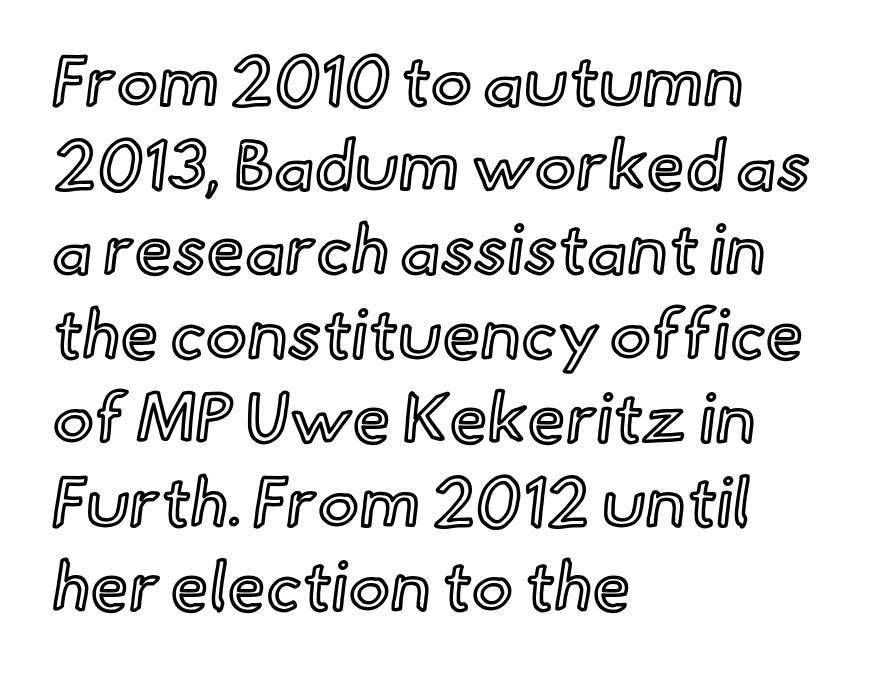
Q: Is the text italic (slanted)? A: Yes.
Q: Is the text underlined? A: No.
Q: How is the paragraph aligned? A: Left-aligned.
Q: Is the spacing between letters normal or unusually wide? A: Normal.
Q: Width (condensed, normal, or wide)? A: Normal.
Q: x-height? A: Small.
Q: Monospaced? A: No.
